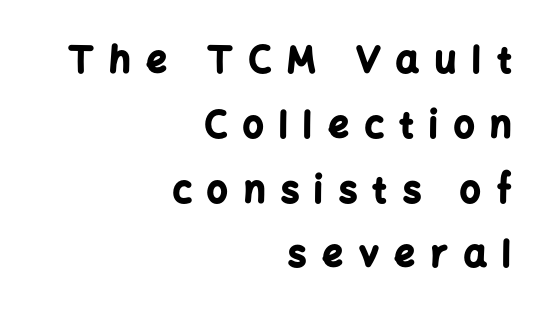
The image shows 36 px bold sans-serif type, upright; set right-aligned, line spacing 1.8x, unusually wide letter spacing (+0.44 em), not underlined; low stroke contrast and a medium x-height.
